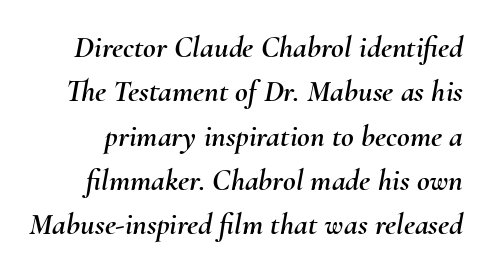
Q: Is the text italic (slanted)? A: Yes, it leans right by about 10 degrees.
Q: Is the text underlined? A: No.
Q: Is the spacing between letters normal or unusually wide? A: Normal.
Q: Is the spacing between lines tight, normal or loose? A: Normal.
Q: Width (condensed, normal, or wide)? A: Normal.
Q: Stroke contrast? A: Medium.
Q: x-height? A: Small.
Q: Monospaced? A: No.
